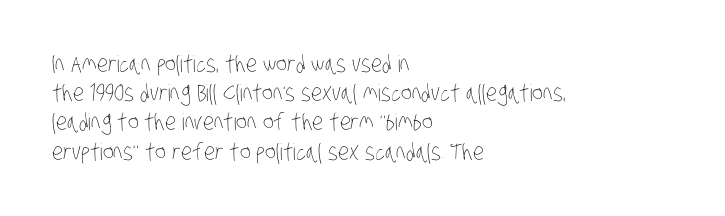
The image shows 23 px text type; set left-aligned, normal line spacing (1.27x), normal letter spacing, not underlined.
